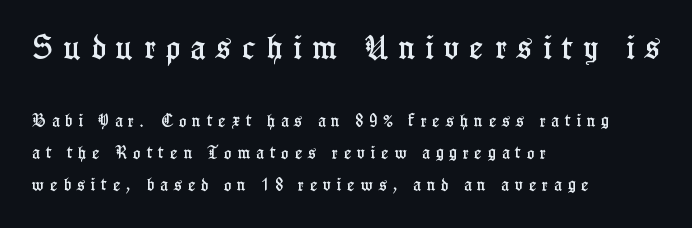
Q: Is the text italic (slanted)? A: No, it is upright.
Q: Is the text underlined? A: No.
Q: How is the paragraph aligned? A: Left-aligned.
Q: Is the spacing between letters normal or unusually wide? A: Unusually wide.
Q: Is the spacing between lines tight, normal or loose? A: Loose.
Q: Which block of text is set in a larger size, the first (top) or the second (bottom)? A: The first (top) one.
